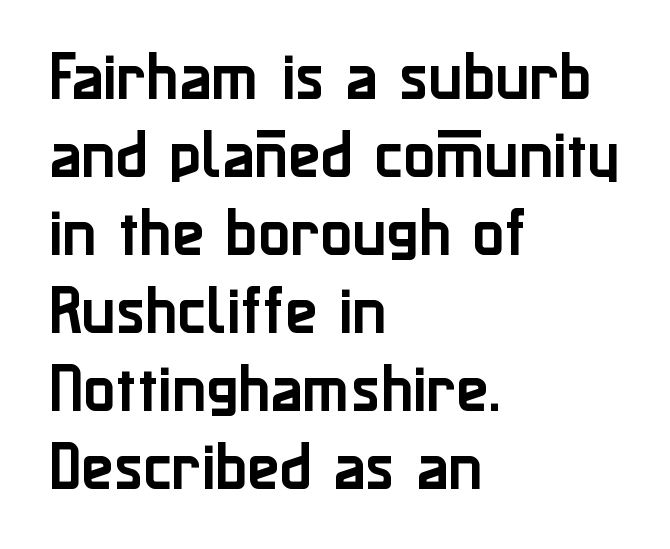
{"serif": "no", "italic": "no", "width": "normal", "stroke_contrast": "low", "x_height": "medium", "monospaced": "no", "underline": "no", "align": "left", "line_spacing": "normal", "line_spacing_ratio": 1.47, "letter_spacing": "normal", "letter_spacing_em": 0.0, "glyph_px": 53}
